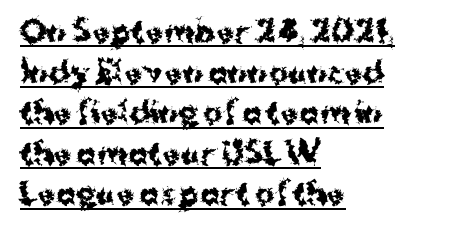
Check where the strokes stop: nothing finishes them off — pure sans. Decoration check: the copy is underlined. Does extra space separate the letters? No, they use regular spacing. Rows of type keep a routine distance in the vertical direction. A student would call this left alignment; a typographer would say flush left, rag right.
